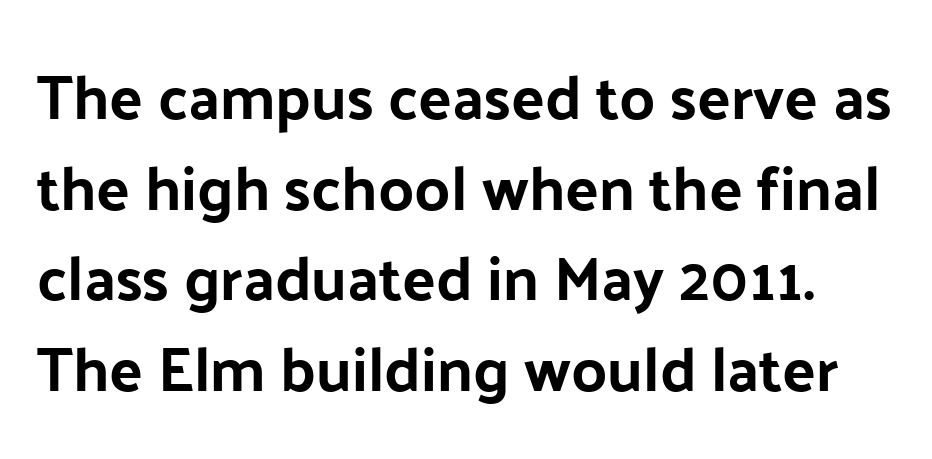
This rendering leaves character spacing at its baseline value. Varying glyph widths throughout — classic text-font behaviour. Regarding serifs, this sample does without them. Evenly set lines give the paragraph a standard silhouette.
